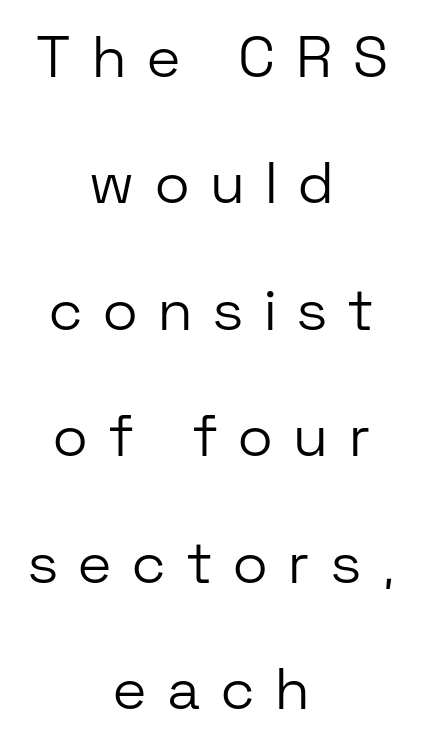
{"serif": "no", "italic": "no", "bold": "no", "weight": "light", "width": "normal", "stroke_contrast": "low", "x_height": "medium", "monospaced": "no", "underline": "no", "align": "center", "line_spacing": "loose", "line_spacing_ratio": 2.18, "letter_spacing": "wide", "letter_spacing_em": 0.39, "glyph_px": 58}
